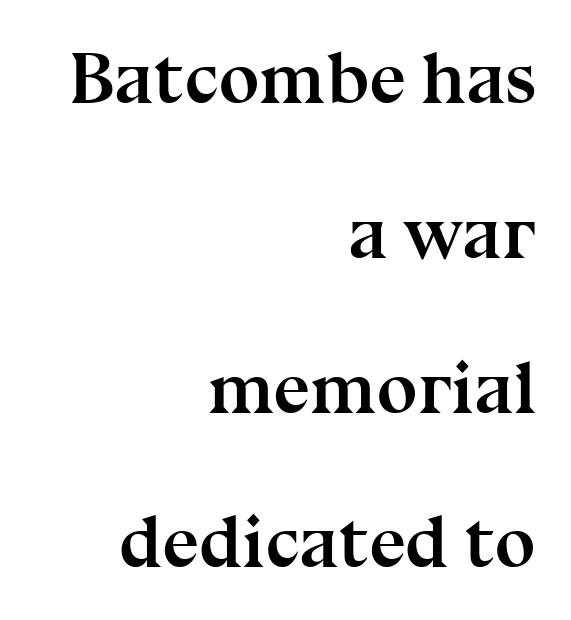
{"serif": "yes", "italic": "no", "bold": "yes", "weight": "semibold", "width": "normal", "stroke_contrast": "medium", "x_height": "medium", "monospaced": "no", "underline": "no", "align": "right", "line_spacing": "loose", "line_spacing_ratio": 2.12, "letter_spacing": "normal", "letter_spacing_em": 0.0, "glyph_px": 73}
